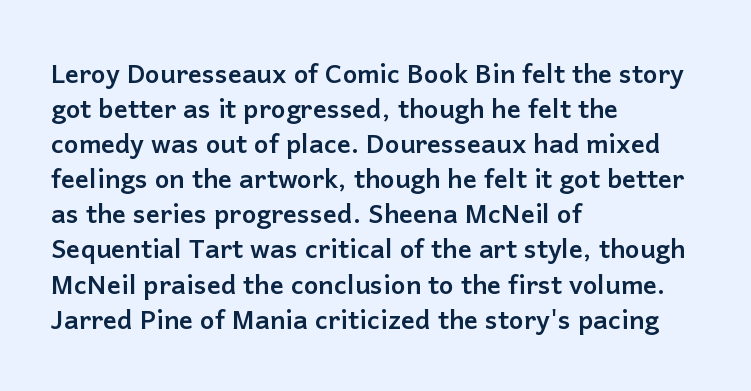
Q: Is the text bold? A: Yes.
Q: Is the text italic (slanted)? A: No, it is upright.
Q: Is the text underlined? A: No.
Q: How is the paragraph aligned? A: Left-aligned.
Q: Is the spacing between letters normal or unusually wide? A: Normal.
Q: Is the spacing between lines tight, normal or loose? A: Normal.
